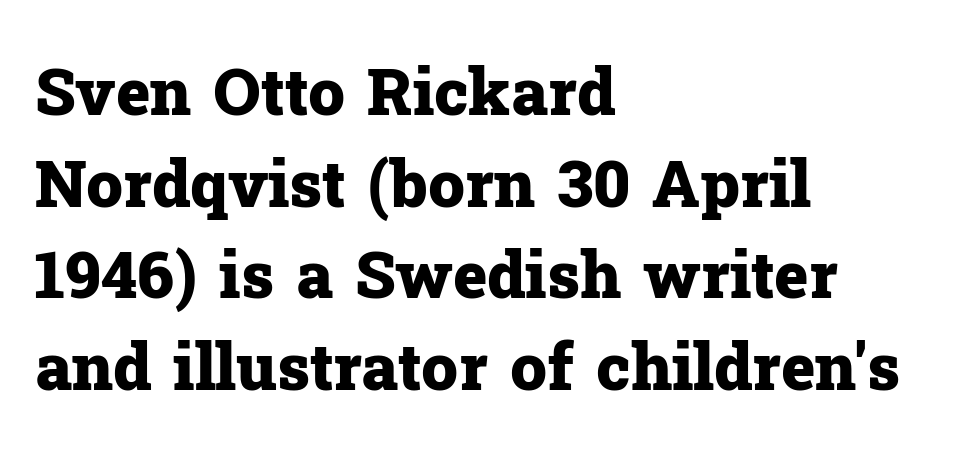
The image shows 65 px heavy serif type, upright; set left-aligned, normal line spacing (1.41x), normal letter spacing, not underlined; low stroke contrast and a medium x-height.
